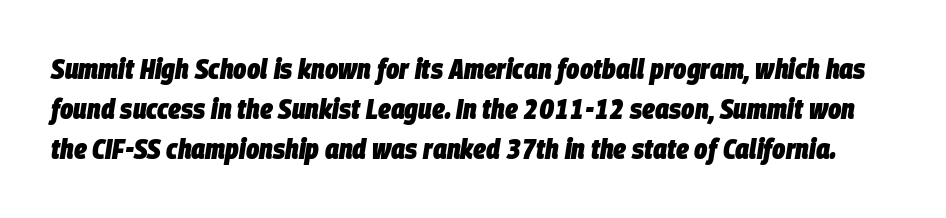
Rendered with sloped, italic letterforms. The tracking reads as untouched default to a designer's eye. The letters advance in unequal steps, a hallmark of proportional type. The area under the type is left untouched. The glyphs have the mass of a bold cut. Regular leading.
